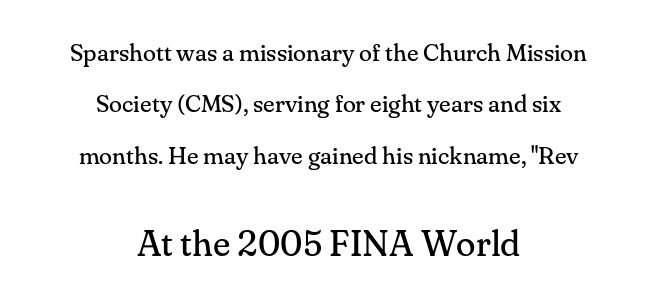
The image shows 36 px regular-weight serif type, upright; set centered, loose line spacing (2.14x), normal letter spacing, not underlined; the second (bottom) block is 1.5x larger; medium stroke contrast and a small x-height.
